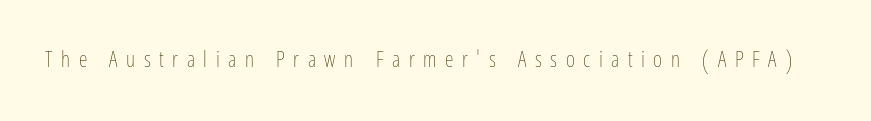
Q: Is the text bold? A: No.
Q: Is the text italic (slanted)? A: No, it is upright.
Q: Is the text underlined? A: No.
Q: Is the spacing between letters normal or unusually wide? A: Unusually wide.
